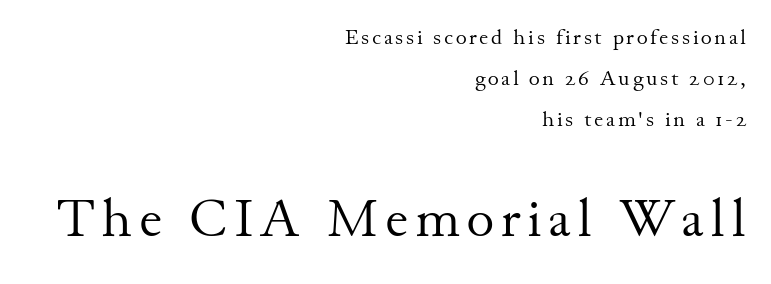
{"serif": "yes", "italic": "no", "bold": "no", "weight": "regular", "width": "normal", "stroke_contrast": "medium", "x_height": "small", "monospaced": "no", "underline": "no", "align": "right", "line_spacing": "loose", "line_spacing_ratio": 1.95, "larger_block": "second", "size_ratio": 2.52, "glyph_px": 53}
